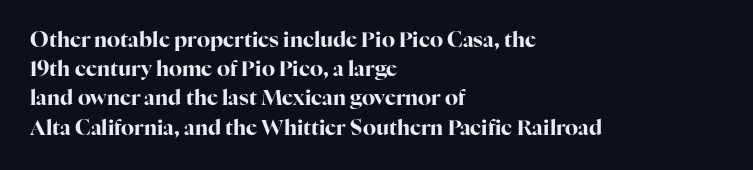
Q: Is the text bold? A: Yes.
Q: Is the text italic (slanted)? A: No, it is upright.
Q: Is the text underlined? A: No.
Q: How is the paragraph aligned? A: Left-aligned.
Q: Is the spacing between letters normal or unusually wide? A: Normal.
Q: Is the spacing between lines tight, normal or loose? A: Normal.
